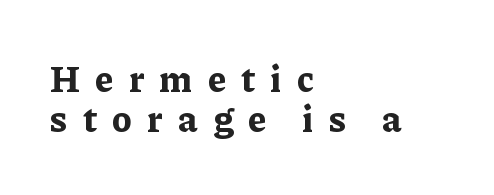
The image shows 37 px bold serif type, upright; set left-aligned, tight line spacing (1.09x), unusually wide letter spacing (+0.42 em), not underlined; low stroke contrast and a medium x-height.
